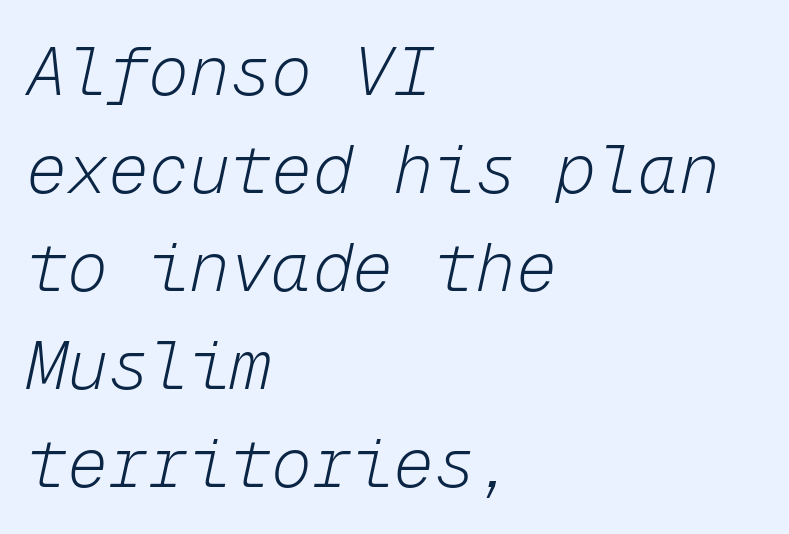
Q: Is the text bold? A: No.
Q: Is the text italic (slanted)? A: Yes, it leans right by about 12 degrees.
Q: Is the text underlined? A: No.
Q: How is the paragraph aligned? A: Left-aligned.
Q: Is the spacing between letters normal or unusually wide? A: Normal.
Q: Is the spacing between lines tight, normal or loose? A: Normal.
Q: Width (condensed, normal, or wide)? A: Normal.
Q: Stroke contrast? A: Low.
Q: x-height? A: Medium.
Q: Monospaced? A: Yes.
